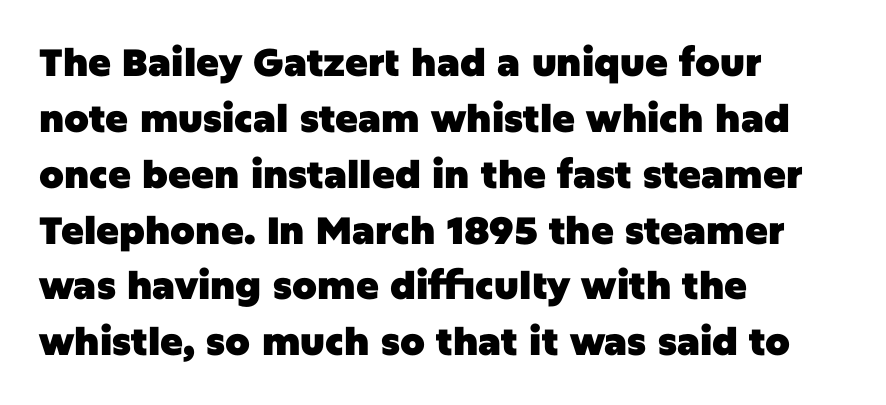
In terms of letterform style, serifs are entirely absent. Alignment: flush left. How would I describe the line gaps? Plain and ordinary. The rendering uses natural spacing where letterforms have individual widths.
